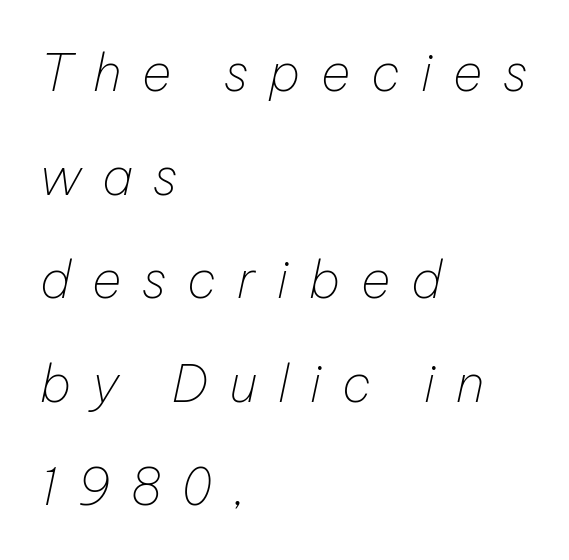
{"italic": "yes", "lean": "right", "slant_degrees": 12, "bold": "no", "weight": "thin", "width": "normal", "stroke_contrast": "low", "x_height": "medium", "monospaced": "no", "underline": "no", "align": "left", "line_spacing": "loose", "line_spacing_ratio": 2.03, "letter_spacing": "wide", "letter_spacing_em": 0.41, "glyph_px": 51}
